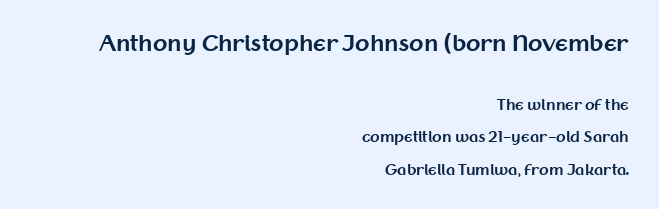
Q: Is the text bold? A: Yes.
Q: Is the text italic (slanted)? A: No, it is upright.
Q: Is the text underlined? A: No.
Q: How is the paragraph aligned? A: Right-aligned.
Q: Is the spacing between letters normal or unusually wide? A: Normal.
Q: Is the spacing between lines tight, normal or loose? A: Loose.
Q: Which block of text is set in a larger size, the first (top) or the second (bottom)? A: The first (top) one.
